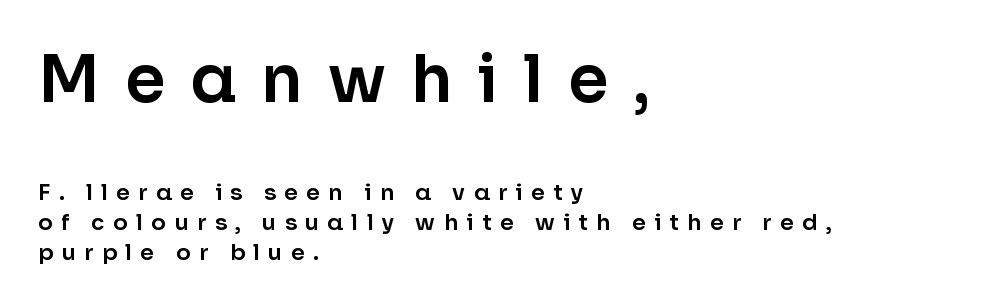
Q: Is the text italic (slanted)? A: No, it is upright.
Q: Is the typeface a serif or a sans-serif typeface? A: Sans-serif.
Q: Is the text underlined? A: No.
Q: How is the paragraph aligned? A: Left-aligned.
Q: Is the spacing between letters normal or unusually wide? A: Unusually wide.
Q: Is the spacing between lines tight, normal or loose? A: Normal.
Q: Which block of text is set in a larger size, the first (top) or the second (bottom)? A: The first (top) one.
Q: Width (condensed, normal, or wide)? A: Normal.
Q: Stroke contrast? A: Low.
Q: x-height? A: Medium.
Q: Monospaced? A: No.
